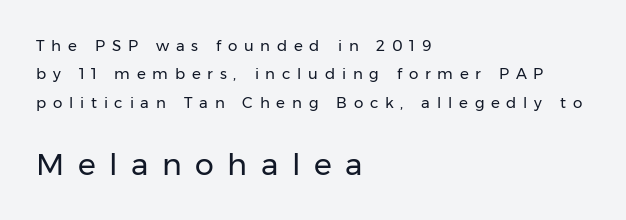
The image shows 30 px regular-weight sans-serif type, upright; set left-aligned, line spacing 1.89x, unusually wide letter spacing (+0.45 em), not underlined; the second (bottom) block is 2.0x larger; low stroke contrast and a medium x-height.
